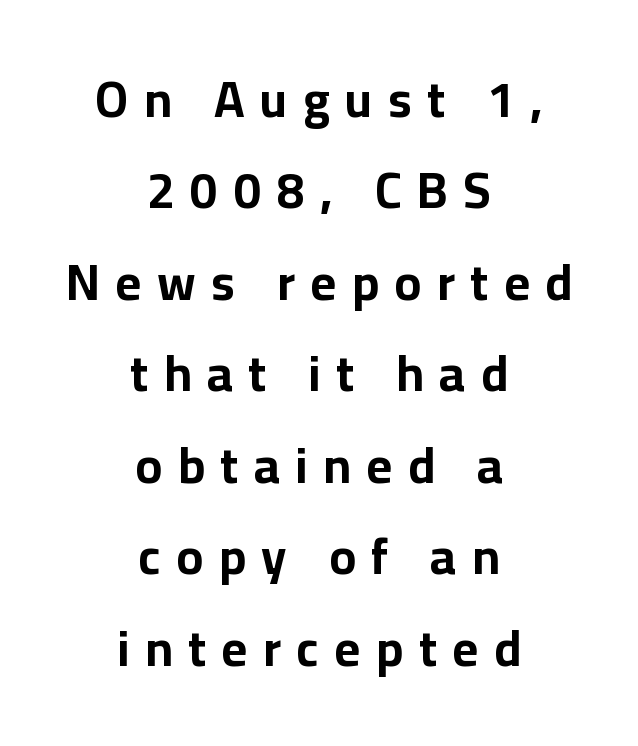
Do the characters align in a grid? No, the font is proportional. No word sits above an underline. Look at the bottom of the vertical strokes: they stop flat, with no serifs. Substantial extra tracking has been applied to these lines. The specimen reads as upright at a glance.
